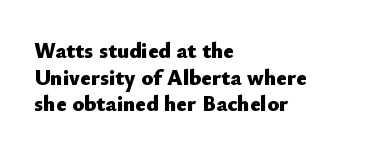
Which margin do the lines hug? The left one — the right edge is uneven. Weight check: bold — yes, fully. Tracking here is standard; glyphs follow each other at the usual distance. Unlike italic type, these characters show no tilt at all. Just letters on the line, the space beneath them empty.
